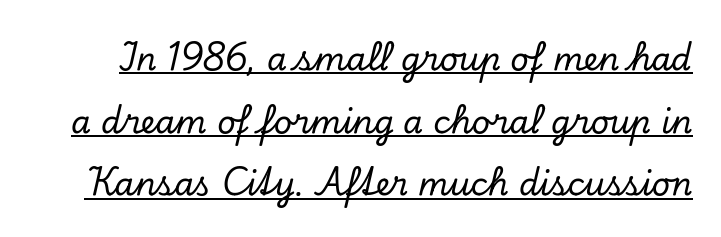
Q: Is the text italic (slanted)? A: Yes, it leans right by about 13 degrees.
Q: Is the typeface a serif or a sans-serif typeface? A: Serif.
Q: Is the text underlined? A: Yes.
Q: Is the spacing between letters normal or unusually wide? A: Normal.
Q: Is the spacing between lines tight, normal or loose? A: Loose.
Q: Width (condensed, normal, or wide)? A: Normal.
Q: Stroke contrast? A: Low.
Q: x-height? A: Small.
Q: Monospaced? A: No.
